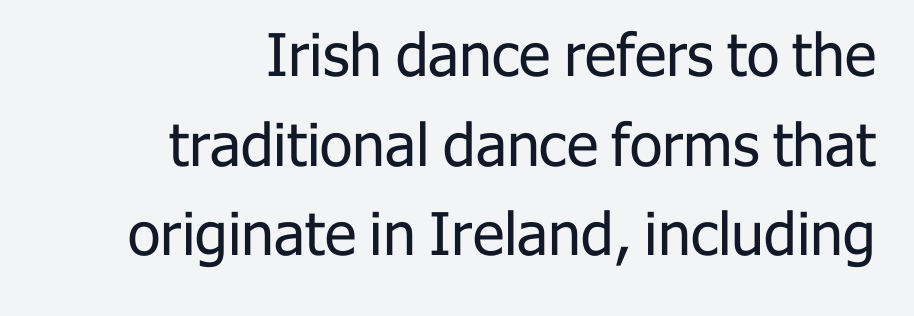
Q: Is the text bold? A: No.
Q: Is the text italic (slanted)? A: No, it is upright.
Q: Is the typeface a serif or a sans-serif typeface? A: Sans-serif.
Q: Is the text underlined? A: No.
Q: How is the paragraph aligned? A: Right-aligned.
Q: Is the spacing between letters normal or unusually wide? A: Normal.
Q: Is the spacing between lines tight, normal or loose? A: Normal.
Q: Width (condensed, normal, or wide)? A: Normal.
Q: Stroke contrast? A: Low.
Q: x-height? A: Medium.
Q: Monospaced? A: No.
